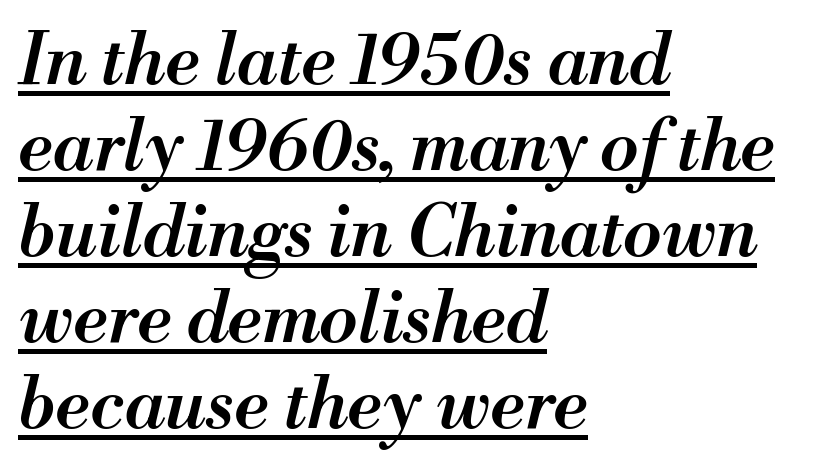
Q: Is the text bold? A: Semi-bold.
Q: Is the text italic (slanted)? A: Yes, it leans right by about 13 degrees.
Q: Is the text underlined? A: Yes.
Q: How is the paragraph aligned? A: Left-aligned.
Q: Is the spacing between letters normal or unusually wide? A: Normal.
Q: Width (condensed, normal, or wide)? A: Normal.
Q: Stroke contrast? A: Medium.
Q: x-height? A: Small.
Q: Monospaced? A: No.
